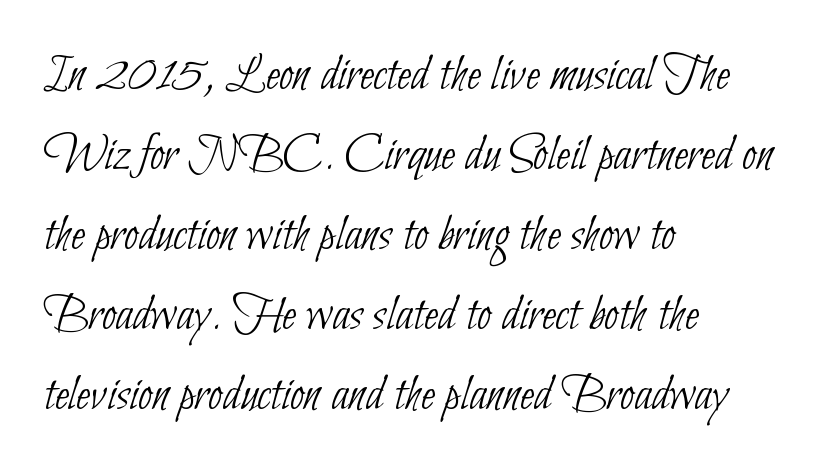
{"serif": "no", "bold": "no", "weight": "thin", "width": "condensed", "stroke_contrast": "low", "x_height": "small", "monospaced": "no", "underline": "no", "align": "left", "line_spacing": "normal", "line_spacing_ratio": 1.54, "letter_spacing": "normal", "letter_spacing_em": 0.0, "glyph_px": 52}
